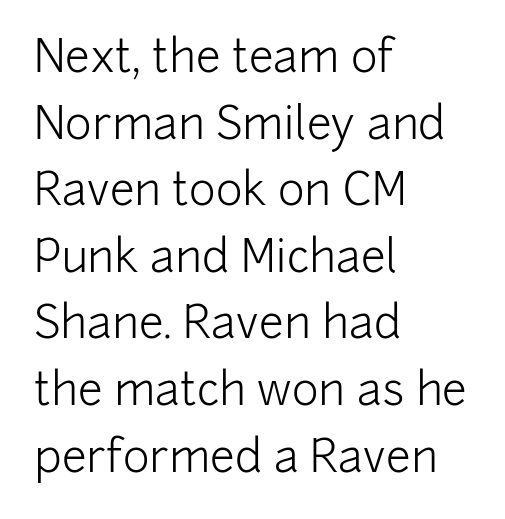
Short and long lines alike share a common starting point at left. The face looks like a standard text weight, possibly lighter. The lines sit at an ordinary, default distance from one another. Looks like regular typesetting: each glyph gets only the width it needs. Students, note that the glyphs here touch the page at normal intervals.
